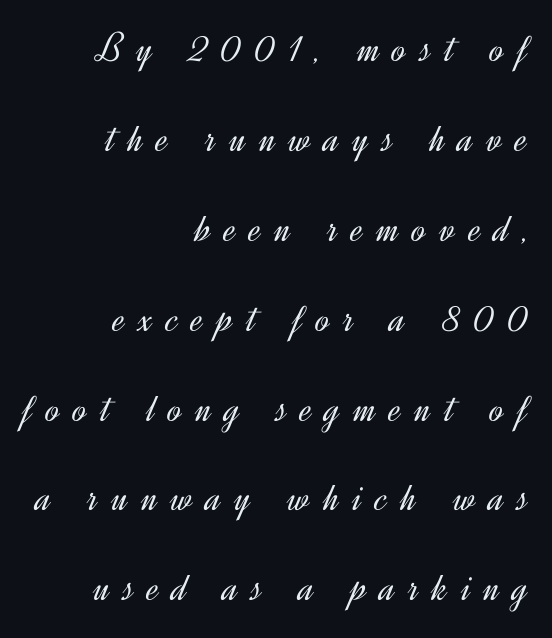
This sample trades compactness for vertical openness between lines. Is the stroke heavy? The answer is a plain regular-or-lighter. Think of a printed novel: that variable character pitch is what you see here. Here the glyphs are tracked loosely, breaking word shapes into spaced letters.
